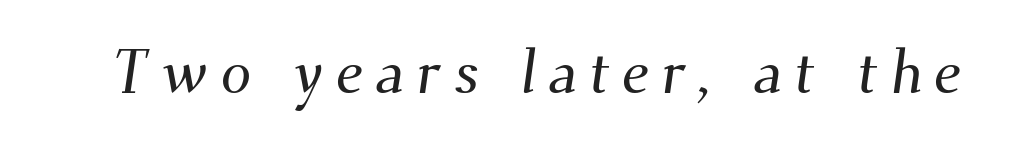
The letters carry serifs — small finishing strokes at the ends of their stems. Do the characters align in a grid? No, the font is proportional. The passage shown is not underscored anywhere.
